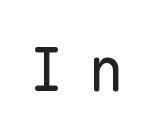
The image shows 60 px regular-weight sans-serif type, upright, monospaced; set unusually wide letter spacing (+0.39 em), not underlined; low stroke contrast and a medium x-height.
